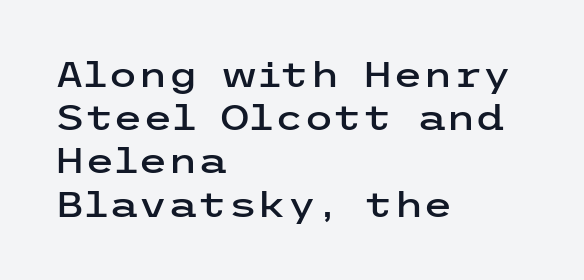
{"serif": "no", "italic": "no", "width": "wide", "stroke_contrast": "low", "x_height": "medium", "underline": "no", "align": "left", "line_spacing": "normal", "line_spacing_ratio": 1.27, "letter_spacing": "normal", "letter_spacing_em": 0.0, "glyph_px": 34}
